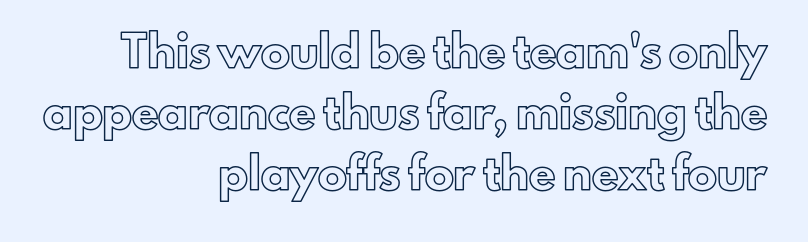
Is this a fixed-width face? No — the glyphs have proportional, varying widths. No italicization has been applied; the sample stays upright. Each word holds together tightly as a unit, with standard inter-letter gaps. A great deal of white space separates one row of letters from the next. Underline: absent.
